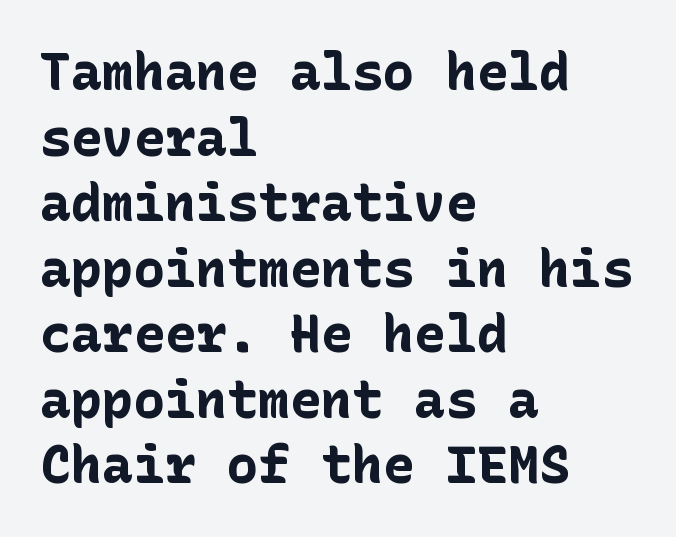
Quick note: not italic, upright. Compared with typical paragraphs, the rows here are spaced about the same. The passage shown has conventional tracking throughout. Nope, no serifs anywhere on these letters. I'd describe the lettering as bold — thick and assertive. Glance below the letters and you will spot only blank space.
